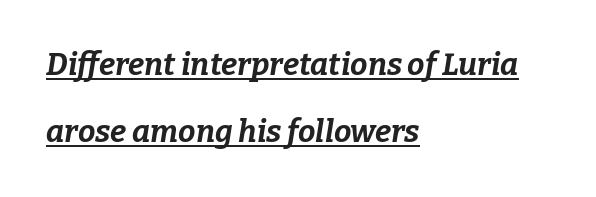
The image shows 31 px bold type, italic (leaning right); set left-aligned, loose line spacing (2.16x), normal letter spacing, underlined; low stroke contrast and a medium x-height.
